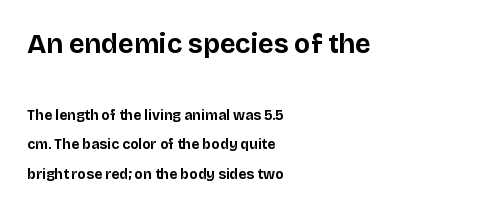
Heft: maximum for text — a bold. A typesetter would call this zero additional tracking. Two sizes are in play, and the larger belongs to the first block. Regarding leading, the lines here are spaced well apart.
